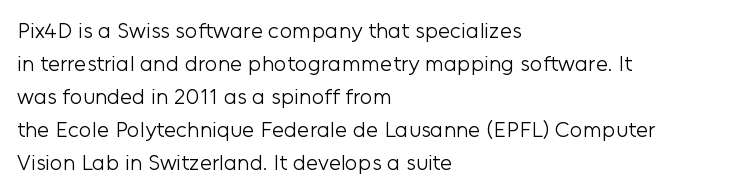
The image shows 22 px text type, upright; set left-aligned, normal line spacing (1.5x), normal letter spacing, not underlined.
